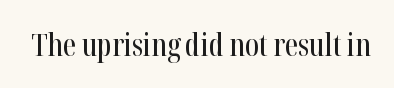
Q: Is the text italic (slanted)? A: No, it is upright.
Q: Is the typeface a serif or a sans-serif typeface? A: Serif.
Q: Is the text underlined? A: No.
Q: Is the spacing between letters normal or unusually wide? A: Normal.
Q: Width (condensed, normal, or wide)? A: Condensed.
Q: Stroke contrast? A: High.
Q: x-height? A: Medium.
Q: Monospaced? A: No.
